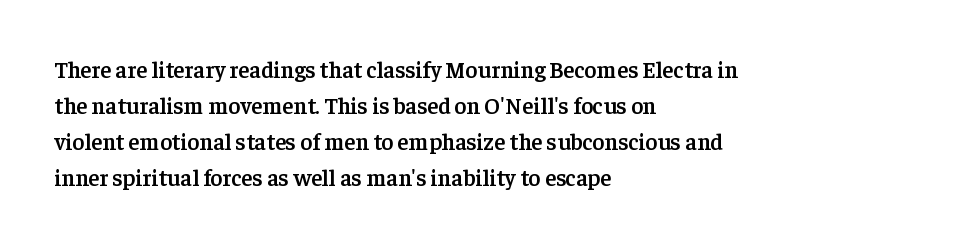
{"italic": "no", "bold": "semi", "underline": "no", "align": "left", "line_spacing": "normal", "line_spacing_ratio": 1.56, "letter_spacing": "normal", "letter_spacing_em": 0.0, "glyph_px": 23}
